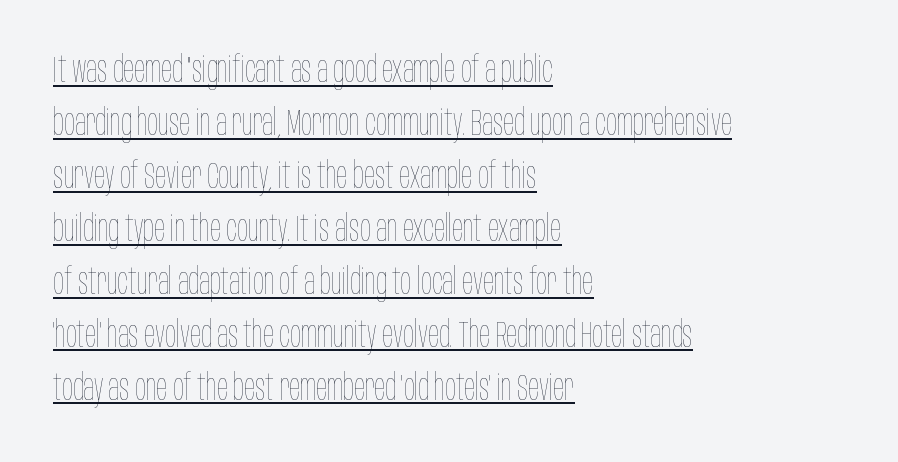
The image shows 36 px thin, condensed type, upright; set left-aligned, normal line spacing (1.47x), normal letter spacing, underlined; low stroke contrast and a large x-height.
